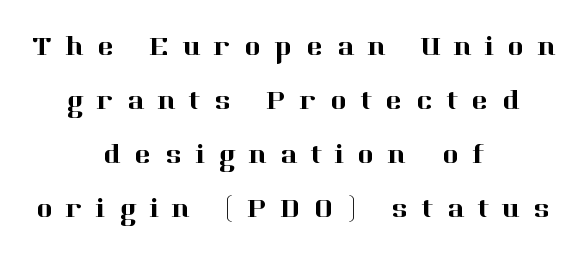
{"serif": "yes", "italic": "no", "width": "normal", "stroke_contrast": "high", "x_height": "medium", "monospaced": "no", "underline": "no", "align": "center", "line_spacing": "loose", "line_spacing_ratio": 1.93, "letter_spacing": "wide", "letter_spacing_em": 0.49, "glyph_px": 28}
